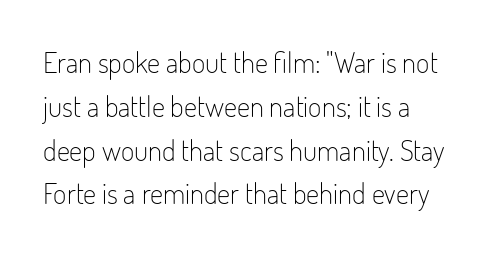
{"serif": "no", "italic": "no", "bold": "no", "weight": "light", "width": "condensed", "stroke_contrast": "low", "x_height": "small", "monospaced": "no", "underline": "no", "align": "left", "line_spacing": "normal", "line_spacing_ratio": 1.51, "letter_spacing": "normal", "letter_spacing_em": 0.0, "glyph_px": 29}
